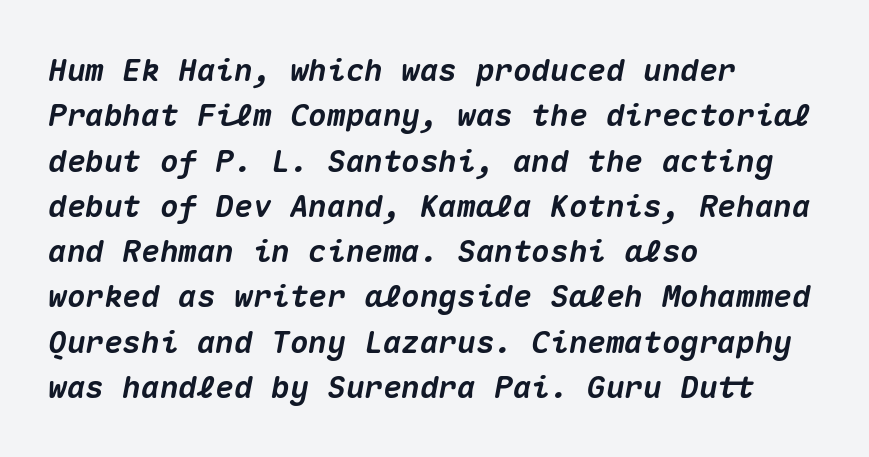
{"italic": "yes", "lean": "right", "slant_degrees": 10, "bold": "yes", "weight": "heavy", "width": "normal", "stroke_contrast": "medium", "x_height": "medium", "monospaced": "yes", "underline": "no", "align": "left", "line_spacing": "normal", "line_spacing_ratio": 1.46, "letter_spacing": "normal", "letter_spacing_em": 0.0, "glyph_px": 31}
